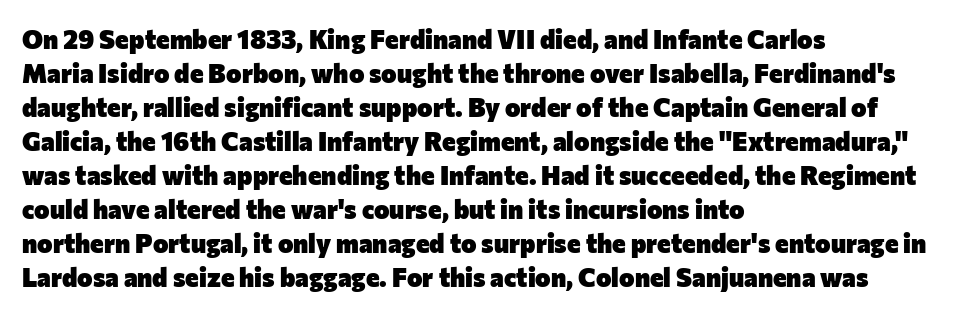
Typeset ragged right — the left edge is the straight one. Words float on clear page, feet unadorned. Vertically, the passage feels balanced, rows spaced as you'd expect. This sample uses plain, unmodified letter spacing. Summary of weight: heavy, a full bold. Characters remain perfectly vertical along every line.
